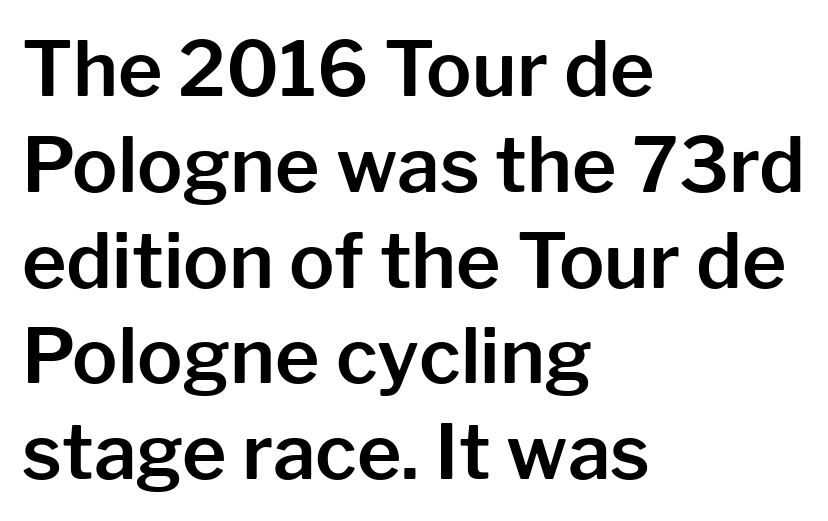
{"serif": "no", "italic": "no", "width": "normal", "stroke_contrast": "low", "x_height": "medium", "monospaced": "no", "underline": "no", "align": "left", "line_spacing": "normal", "line_spacing_ratio": 1.26, "letter_spacing": "normal", "letter_spacing_em": 0.0, "glyph_px": 76}
